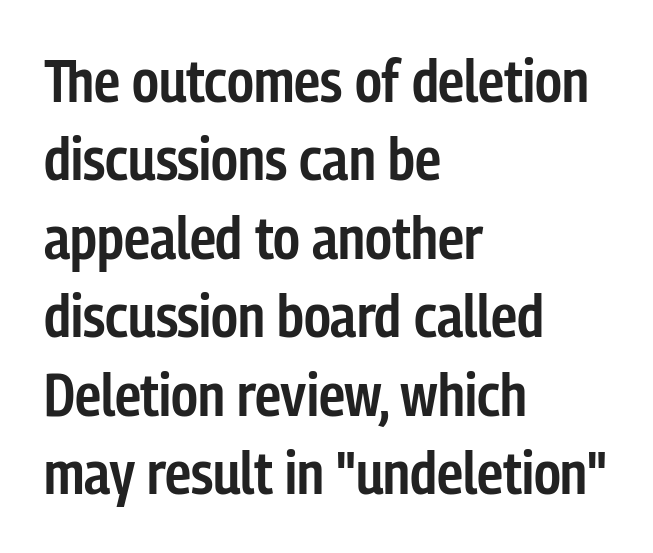
{"serif": "no", "italic": "no", "bold": "semi", "weight": "semibold", "width": "condensed", "stroke_contrast": "low", "x_height": "medium", "monospaced": "no", "underline": "no", "align": "left", "line_spacing": "normal", "line_spacing_ratio": 1.33, "letter_spacing": "normal", "letter_spacing_em": 0.0, "glyph_px": 59}
